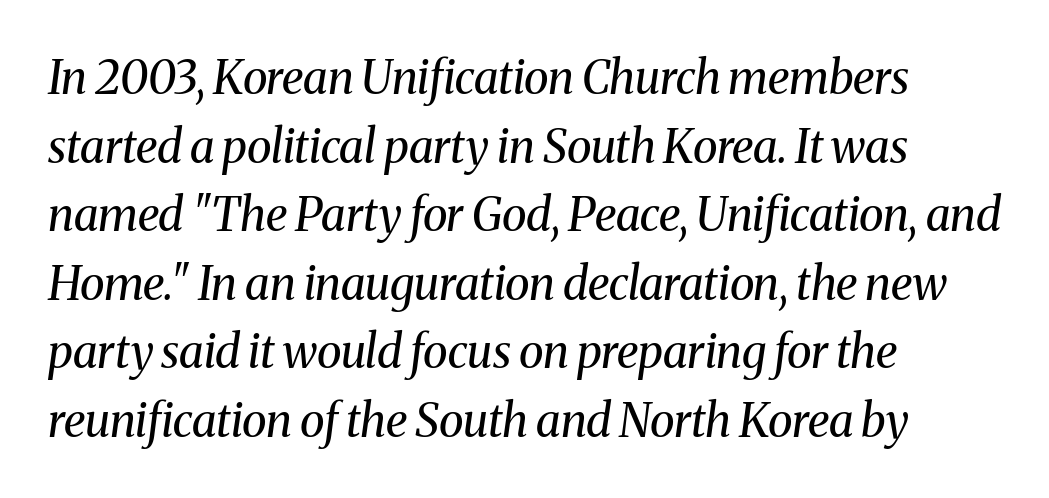
The image shows 46 px regular-weight serif type, italic (leaning right); set left-aligned, normal line spacing (1.49x), normal letter spacing, not underlined; medium stroke contrast and a medium x-height.
